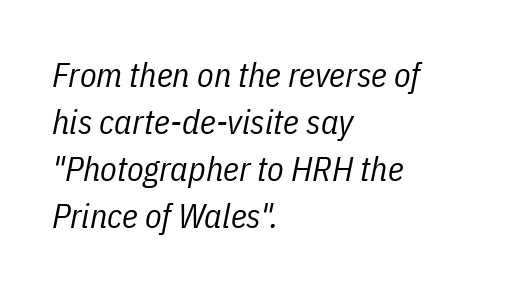
Q: Is the text bold? A: No.
Q: Is the text italic (slanted)? A: Yes, it leans right by about 11 degrees.
Q: Is the text underlined? A: No.
Q: How is the paragraph aligned? A: Left-aligned.
Q: Is the spacing between letters normal or unusually wide? A: Normal.
Q: Is the spacing between lines tight, normal or loose? A: Normal.
Q: Width (condensed, normal, or wide)? A: Condensed.
Q: Stroke contrast? A: Low.
Q: x-height? A: Medium.
Q: Monospaced? A: No.
